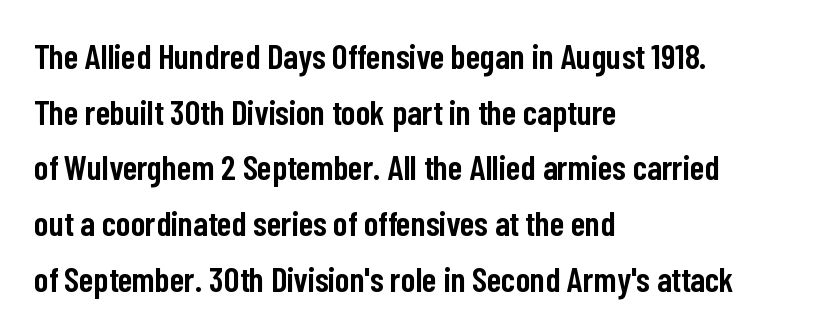
Q: Is the text bold? A: Semi-bold.
Q: Is the text italic (slanted)? A: No, it is upright.
Q: Is the typeface a serif or a sans-serif typeface? A: Sans-serif.
Q: Is the text underlined? A: No.
Q: How is the paragraph aligned? A: Left-aligned.
Q: Is the spacing between letters normal or unusually wide? A: Normal.
Q: Is the spacing between lines tight, normal or loose? A: Normal.
Q: Width (condensed, normal, or wide)? A: Condensed.
Q: Stroke contrast? A: Low.
Q: x-height? A: Medium.
Q: Monospaced? A: No.
